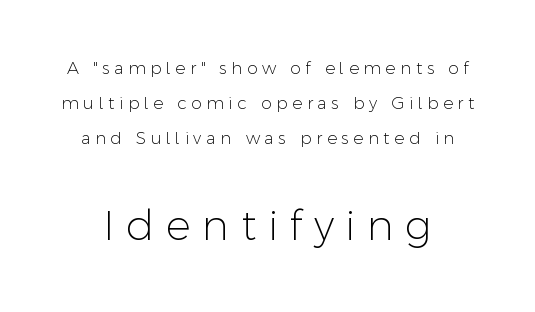
Q: Is the text bold? A: No.
Q: Is the text italic (slanted)? A: No, it is upright.
Q: Is the typeface a serif or a sans-serif typeface? A: Sans-serif.
Q: Is the text underlined? A: No.
Q: Is the spacing between letters normal or unusually wide? A: Unusually wide.
Q: Is the spacing between lines tight, normal or loose? A: Loose.
Q: Which block of text is set in a larger size, the first (top) or the second (bottom)? A: The second (bottom) one.
Q: Width (condensed, normal, or wide)? A: Normal.
Q: Stroke contrast? A: Low.
Q: x-height? A: Medium.
Q: Monospaced? A: No.
